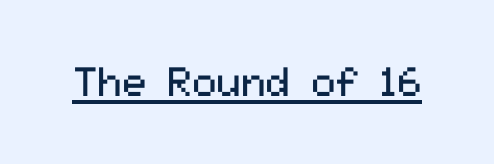
Upright lettering throughout. The face used here appears with an underline applied. Stroke mass is kept to a normal reading level or below. No extra tracking has been applied to these lines. Font category for this specimen: sans-serif.
